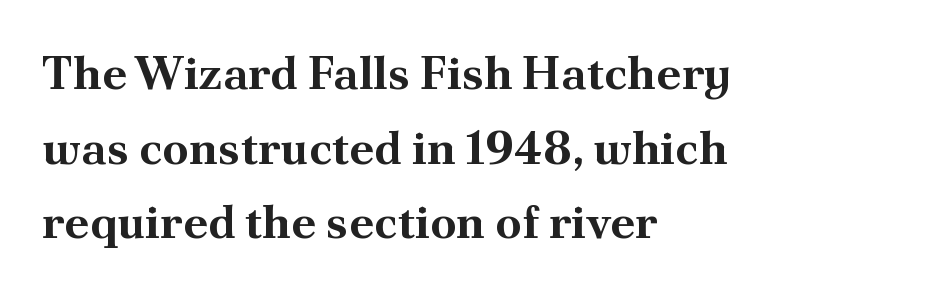
The image shows 47 px bold serif type, upright; set left-aligned, normal line spacing (1.59x), normal letter spacing, not underlined; medium stroke contrast and a small x-height.
